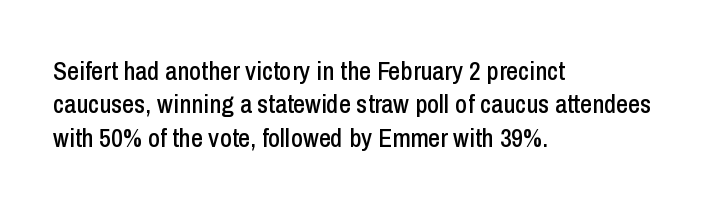
Q: Is the text italic (slanted)? A: No, it is upright.
Q: Is the text underlined? A: No.
Q: How is the paragraph aligned? A: Left-aligned.
Q: Is the spacing between letters normal or unusually wide? A: Normal.
Q: Is the spacing between lines tight, normal or loose? A: Normal.
